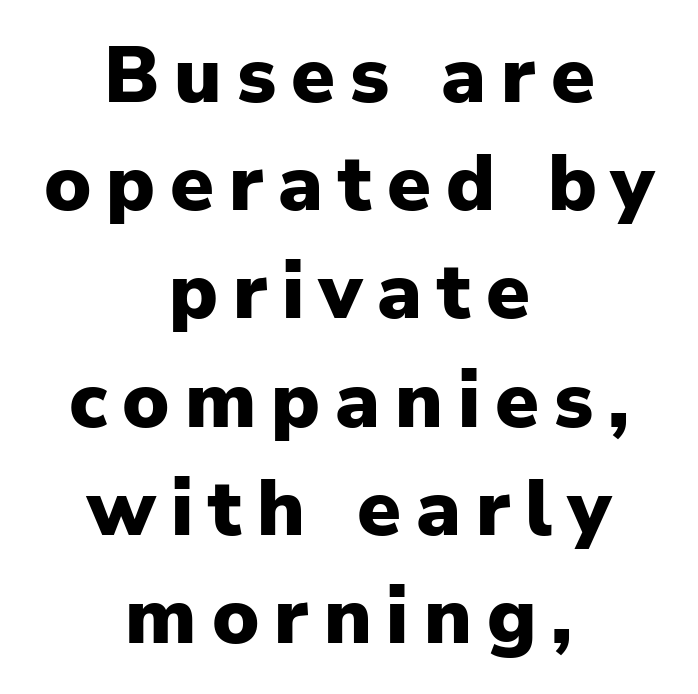
Q: Is the text bold? A: Yes.
Q: Is the text italic (slanted)? A: No, it is upright.
Q: Is the typeface a serif or a sans-serif typeface? A: Sans-serif.
Q: Is the text underlined? A: No.
Q: How is the paragraph aligned? A: Centered.
Q: Is the spacing between lines tight, normal or loose? A: Normal.
Q: Width (condensed, normal, or wide)? A: Normal.
Q: Stroke contrast? A: Low.
Q: x-height? A: Medium.
Q: Monospaced? A: No.
